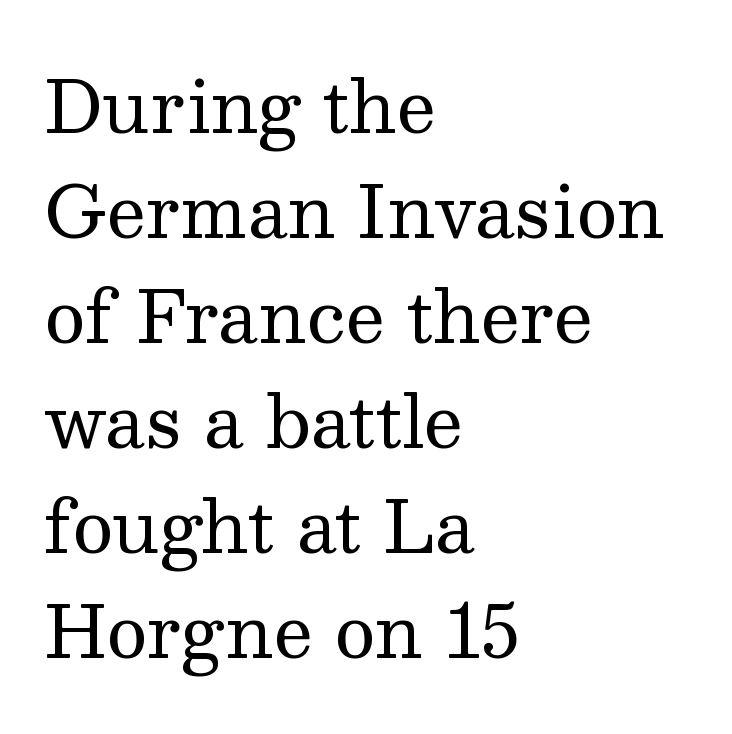
{"serif": "yes", "italic": "no", "bold": "no", "weight": "regular", "width": "normal", "stroke_contrast": "medium", "x_height": "medium", "monospaced": "no", "underline": "no", "align": "left", "line_spacing": "normal", "line_spacing_ratio": 1.48, "letter_spacing": "normal", "letter_spacing_em": 0.0, "glyph_px": 71}
